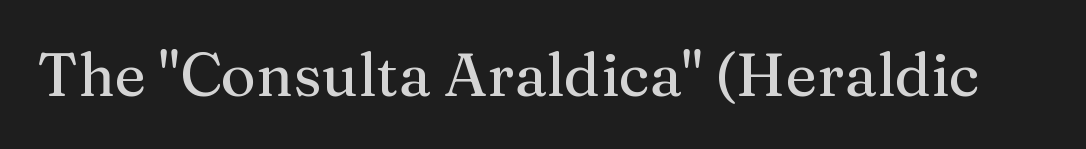
Spacing verdict: proportional, widths tailored to each character. The passage shown is not underscored anywhere. Tracking value appears to be zero — textbook default spacing. Style check: upright. These lines are composed in type with serifs.
